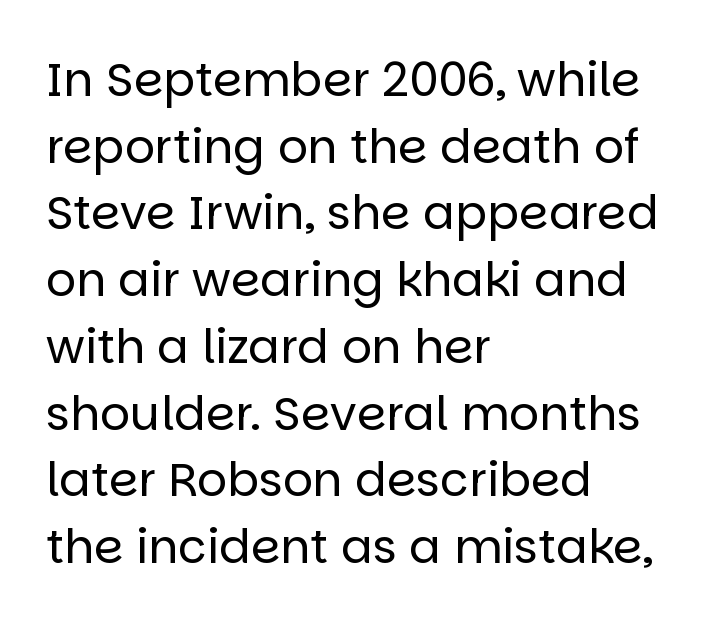
The image shows 47 px regular-weight sans-serif type, upright; set left-aligned, normal line spacing (1.42x), normal letter spacing, not underlined; low stroke contrast and a large x-height.
